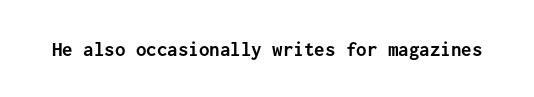
{"italic": "no", "bold": "yes", "underline": "no", "letter_spacing": "normal", "letter_spacing_em": 0.0, "glyph_px": 21}
